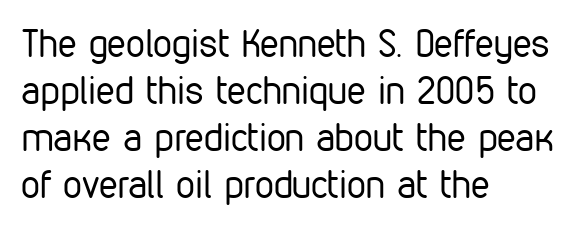
{"serif": "no", "italic": "no", "bold": "no", "weight": "regular", "width": "condensed", "stroke_contrast": "low", "x_height": "medium", "monospaced": "no", "underline": "no", "align": "left", "line_spacing_ratio": 1.24, "letter_spacing": "normal", "letter_spacing_em": 0.0, "glyph_px": 38}
